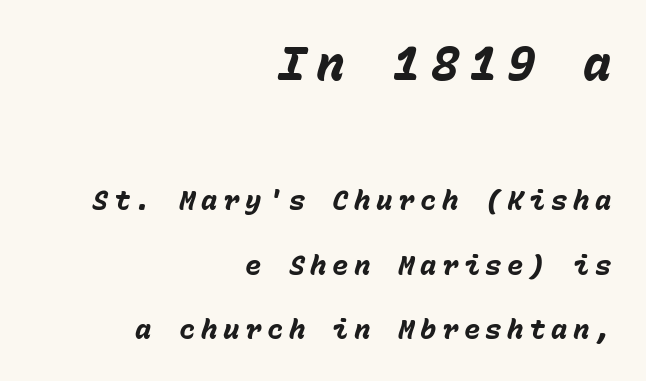
Q: Is the text bold? A: Yes.
Q: Is the text italic (slanted)? A: Yes, it leans right by about 15 degrees.
Q: Is the text underlined? A: No.
Q: How is the paragraph aligned? A: Right-aligned.
Q: Is the spacing between letters normal or unusually wide? A: Unusually wide.
Q: Is the spacing between lines tight, normal or loose? A: Loose.
Q: Which block of text is set in a larger size, the first (top) or the second (bottom)? A: The first (top) one.
Q: Width (condensed, normal, or wide)? A: Normal.
Q: Stroke contrast? A: Low.
Q: x-height? A: Medium.
Q: Monospaced? A: Yes.
